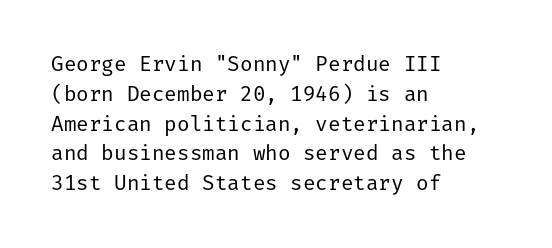
Quick note: interline space is typical. Nothing unusual about the tracking: characters are spaced as the font intends. Unmarked baselines from the first word to the last. No italicization has been applied; the sample stays upright.
